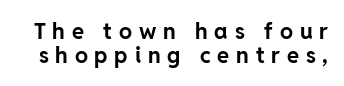
Q: Is the text bold? A: Yes.
Q: Is the text italic (slanted)? A: No, it is upright.
Q: Is the text underlined? A: No.
Q: Is the spacing between letters normal or unusually wide? A: Unusually wide.
Q: Is the spacing between lines tight, normal or loose? A: Tight.
